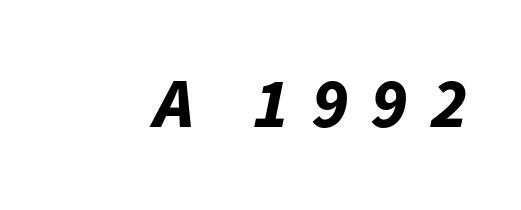
{"italic": "yes", "lean": "right", "slant_degrees": 11, "bold": "yes", "weight": "bold", "width": "normal", "stroke_contrast": "low", "x_height": "medium", "monospaced": "no", "underline": "no", "letter_spacing": "wide", "letter_spacing_em": 0.32, "glyph_px": 71}
